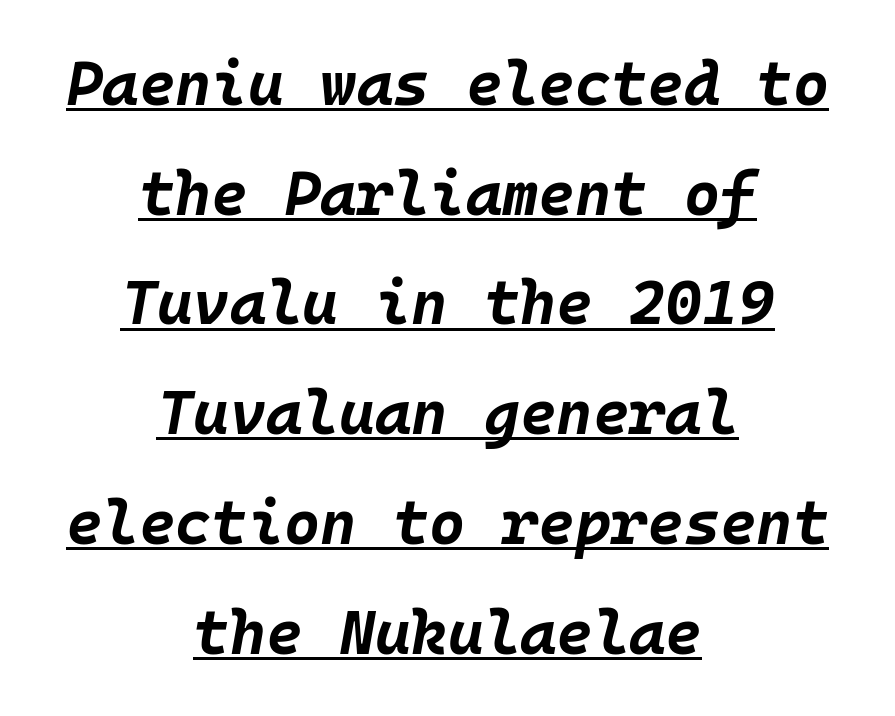
Leftover space on each line is divided equally before and after the words. Caption: bold face, heavy strokes. No extra tracking has been applied to these lines. You could count columns in this text — the font is strictly monospaced. Somebody hit Ctrl+U on this one — the words are underlined. Slanted lettering throughout.
